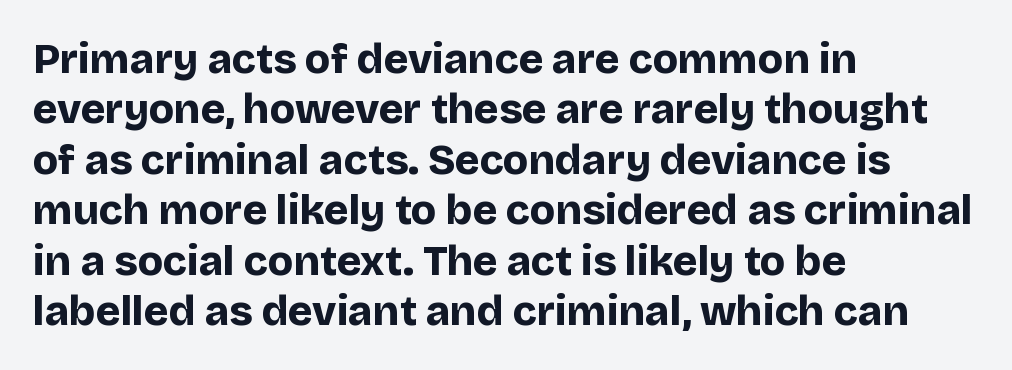
The image shows 42 px bold sans-serif type, upright; set left-aligned, line spacing 1.2x, normal letter spacing, not underlined; low stroke contrast and a large x-height.
